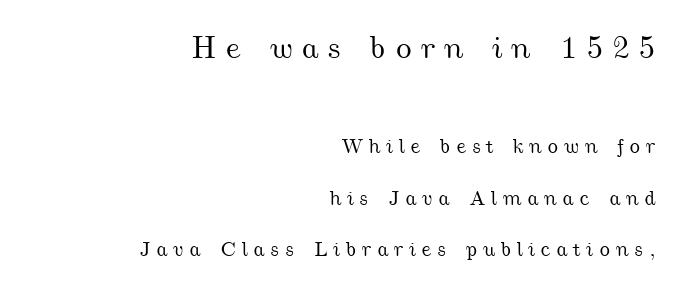
{"width": "wide", "stroke_contrast": "medium", "x_height": "small", "monospaced": "no", "underline": "no", "align": "right", "line_spacing": "loose", "line_spacing_ratio": 2.47, "letter_spacing": "wide", "letter_spacing_em": 0.26, "larger_block": "first", "size_ratio": 1.52, "glyph_px": 32}
